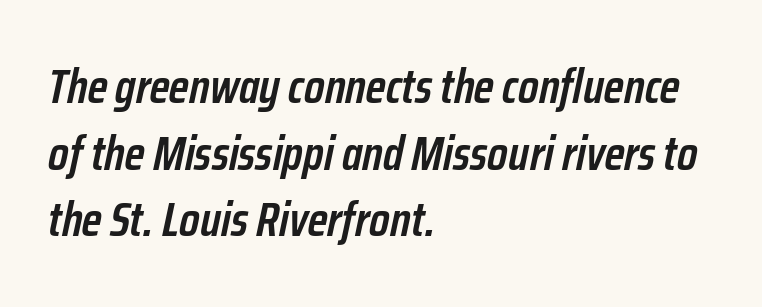
Q: Is the text bold? A: Semi-bold.
Q: Is the text italic (slanted)? A: Yes, it leans right by about 12 degrees.
Q: Is the text underlined? A: No.
Q: How is the paragraph aligned? A: Left-aligned.
Q: Is the spacing between letters normal or unusually wide? A: Normal.
Q: Is the spacing between lines tight, normal or loose? A: Normal.
Q: Width (condensed, normal, or wide)? A: Condensed.
Q: Stroke contrast? A: Low.
Q: x-height? A: Medium.
Q: Monospaced? A: No.
